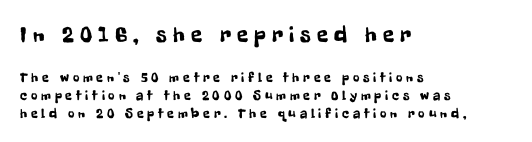
The image shows 23 px text type, upright; set left-aligned, normal line spacing (1.28x), unusually wide letter spacing (+0.27 em), not underlined; the first (top) block is 1.64x larger.
